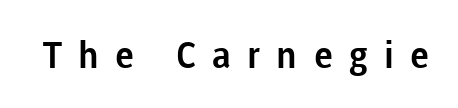
Q: Is the text italic (slanted)? A: No, it is upright.
Q: Is the typeface a serif or a sans-serif typeface? A: Sans-serif.
Q: Is the text underlined? A: No.
Q: Is the spacing between letters normal or unusually wide? A: Unusually wide.
Q: Width (condensed, normal, or wide)? A: Normal.
Q: Stroke contrast? A: Low.
Q: x-height? A: Medium.
Q: Monospaced? A: No.
